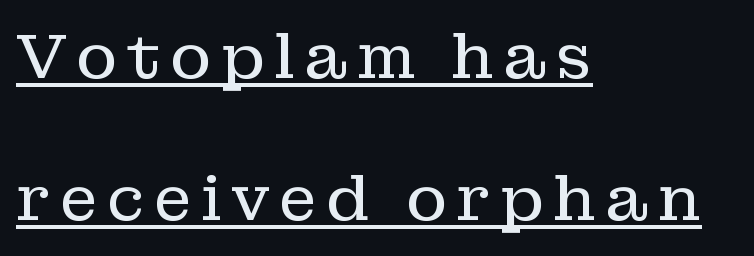
Successive baselines arrive slowly, with a big drop between each. No extra ink here — the face is not bold. No italicization has been applied; the sample stays upright. The glyphs in this specimen are seriffed. Has an underline been added? It has.
